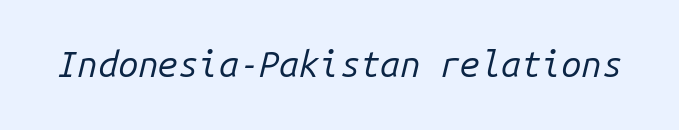
The image shows 36 px regular-weight type, italic (leaning right), monospaced; set normal letter spacing, not underlined; low stroke contrast and a medium x-height.
